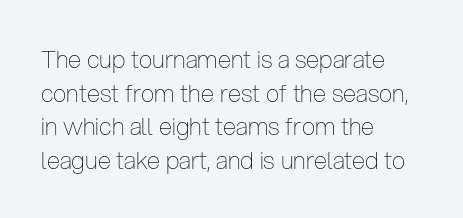
{"italic": "no", "bold": "no", "underline": "no", "align": "left", "line_spacing": "normal", "line_spacing_ratio": 1.4, "letter_spacing": "normal", "letter_spacing_em": 0.0, "glyph_px": 24}
